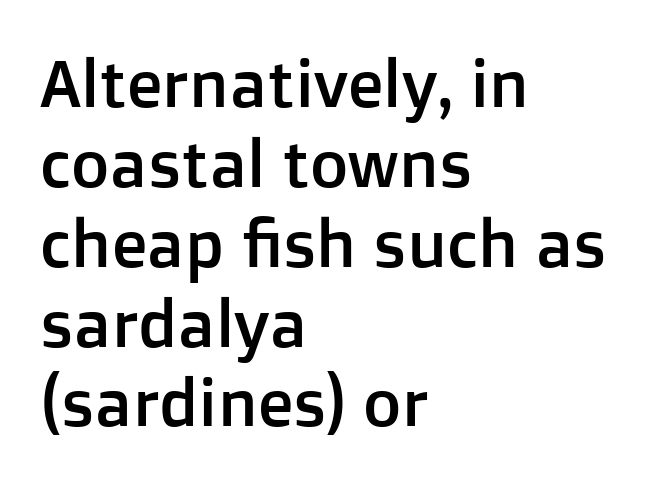
The image shows 66 px sans-serif type, upright; set left-aligned, line spacing 1.21x, normal letter spacing, not underlined; low stroke contrast and a medium x-height.
